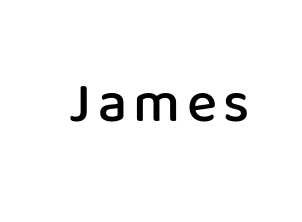
You can tell from the bare stems that sans-serif type was used. The baseline area is clear. Every character sits straight up, as roman type does. A bit beefed up — I'd call it semibold rather than bold.
